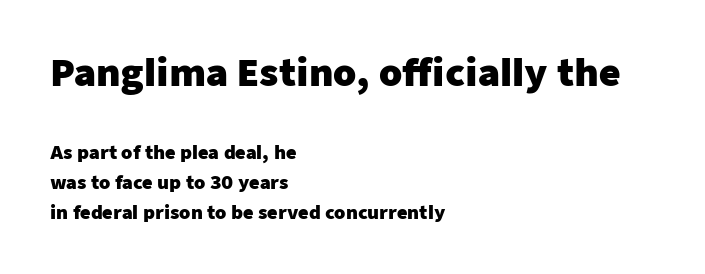
{"serif": "no", "italic": "no", "bold": "yes", "weight": "heavy", "width": "normal", "stroke_contrast": "low", "x_height": "medium", "monospaced": "no", "underline": "no", "align": "left", "line_spacing": "normal", "line_spacing_ratio": 1.66, "letter_spacing": "normal", "letter_spacing_em": 0.0, "larger_block": "first", "size_ratio": 2.06, "glyph_px": 37}
